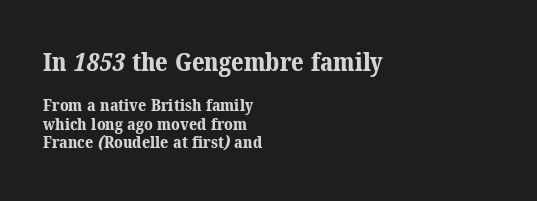
{"bold": "yes", "underline": "no", "align": "left", "line_spacing": "tight", "line_spacing_ratio": 1.09, "letter_spacing": "normal", "letter_spacing_em": 0.0, "larger_block": "first", "size_ratio": 1.53, "glyph_px": 26}
